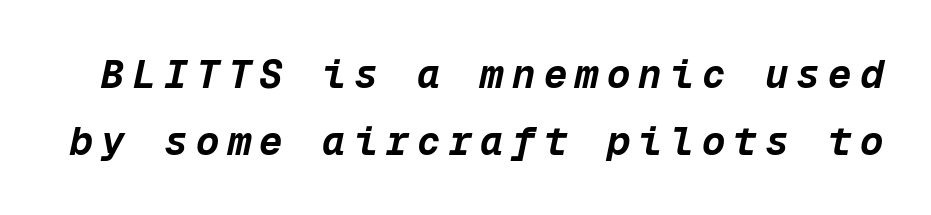
The image shows 39 px bold type, italic (leaning right), monospaced; set line spacing 1.71x, unusually wide letter spacing (+0.21 em), not underlined; low stroke contrast and a medium x-height.
